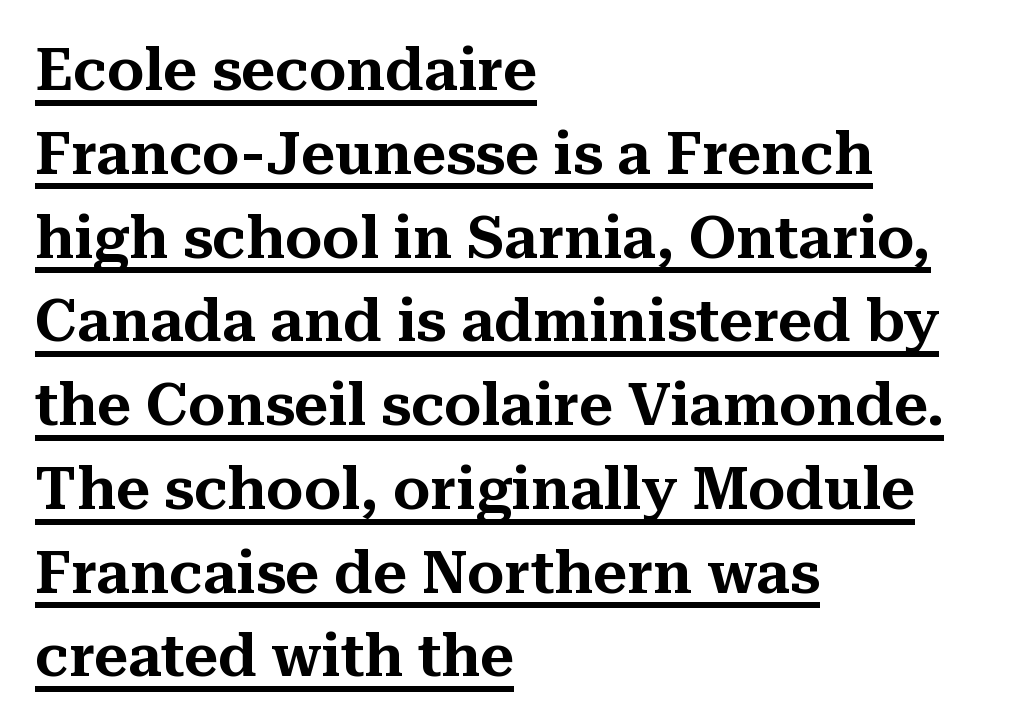
Each line of the rendering has a horizontal stroke beneath the glyphs. A serif font was chosen for this passage. Interline gaps are of average width in this sample. Ascenders rise straight up at ninety degrees. The rendering anchors every line to the left-hand side.
